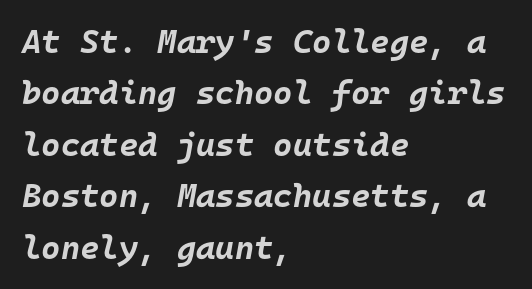
The image shows 33 px bold type, italic (leaning right), monospaced; set left-aligned, normal line spacing (1.56x), normal letter spacing, not underlined; low stroke contrast and a large x-height.
